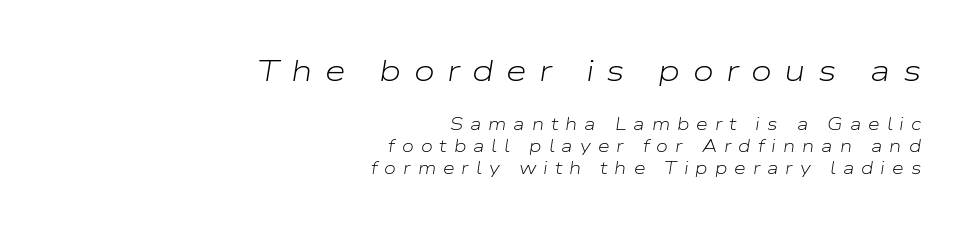
In CSS terms this would be text-align: right. Beneath every word, the page is bare. This sample keeps an unexceptional amount of space between lines. The font sits on the lighter half of the weight spectrum, regular included. Rendered with sloped, italic letterforms. Look at the glyph heights: the upper group is clearly the bigger setting.
